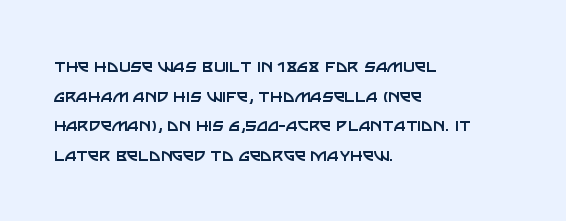
{"italic": "no", "bold": "no", "underline": "no", "align": "left", "line_spacing": "normal", "line_spacing_ratio": 1.48, "letter_spacing": "normal", "letter_spacing_em": 0.0, "glyph_px": 20}
